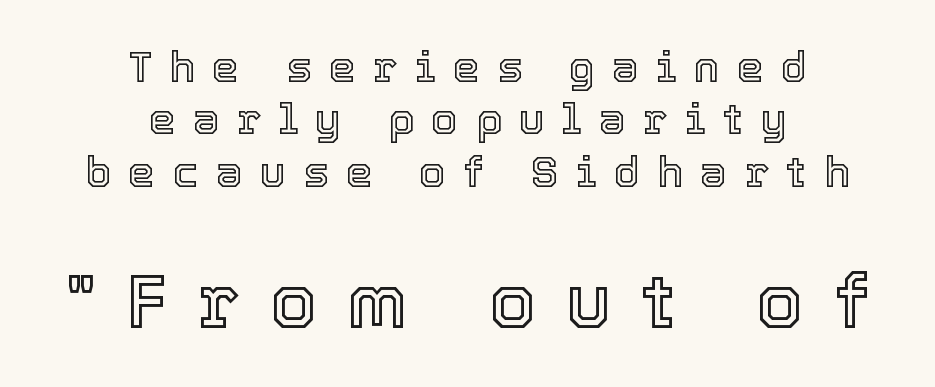
Q: Is the text italic (slanted)? A: No, it is upright.
Q: Is the text underlined? A: No.
Q: How is the paragraph aligned? A: Centered.
Q: Is the spacing between letters normal or unusually wide? A: Unusually wide.
Q: Which block of text is set in a larger size, the first (top) or the second (bottom)? A: The second (bottom) one.
Q: Width (condensed, normal, or wide)? A: Normal.
Q: x-height? A: Medium.
Q: Monospaced? A: No.
